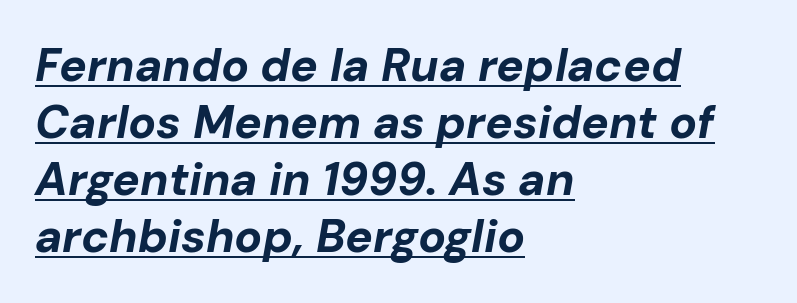
The text carries the slant typical of an italic or oblique font. Beneath each row of characters lies a ruled line. These lines keep a tight, regular rhythm from letter to letter. Strokes here are thick enough to call this a true bold.
